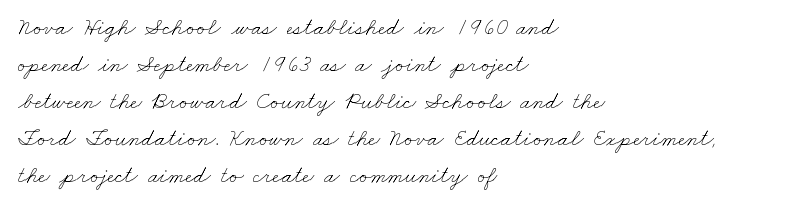
{"bold": "no", "underline": "no", "align": "left", "line_spacing": "normal", "line_spacing_ratio": 1.54, "letter_spacing": "normal", "letter_spacing_em": 0.0, "glyph_px": 24}
